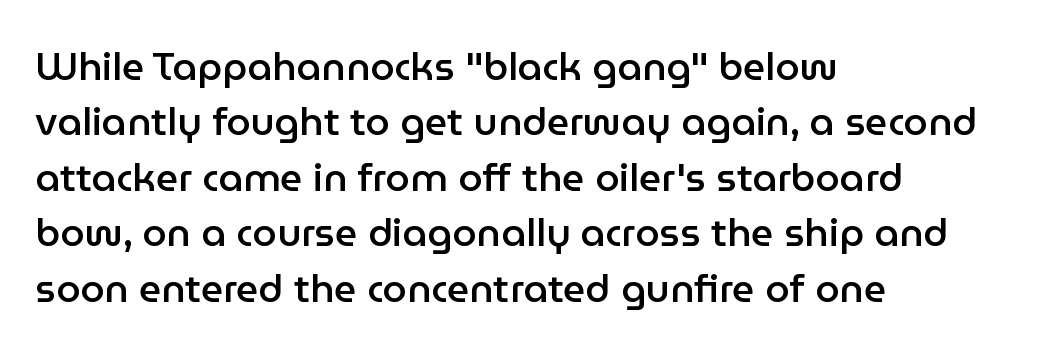
Q: Is the text bold? A: Semi-bold.
Q: Is the text italic (slanted)? A: No, it is upright.
Q: Is the typeface a serif or a sans-serif typeface? A: Sans-serif.
Q: Is the text underlined? A: No.
Q: How is the paragraph aligned? A: Left-aligned.
Q: Is the spacing between letters normal or unusually wide? A: Normal.
Q: Is the spacing between lines tight, normal or loose? A: Normal.
Q: Width (condensed, normal, or wide)? A: Normal.
Q: Stroke contrast? A: Low.
Q: x-height? A: Medium.
Q: Monospaced? A: No.
